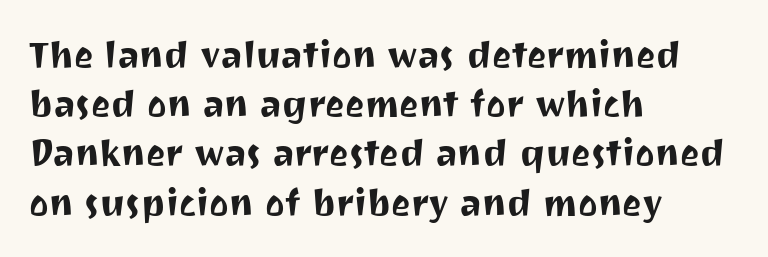
Q: Is the text italic (slanted)? A: No, it is upright.
Q: Is the typeface a serif or a sans-serif typeface? A: Sans-serif.
Q: Is the text underlined? A: No.
Q: How is the paragraph aligned? A: Left-aligned.
Q: Is the spacing between letters normal or unusually wide? A: Normal.
Q: Is the spacing between lines tight, normal or loose? A: Normal.
Q: Width (condensed, normal, or wide)? A: Normal.
Q: Stroke contrast? A: Medium.
Q: x-height? A: Medium.
Q: Monospaced? A: No.
